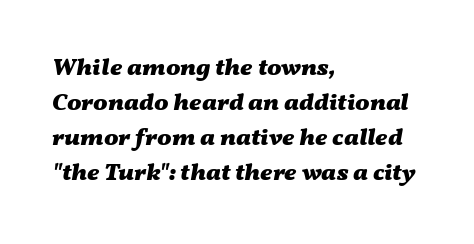
{"italic": "yes", "lean": "right", "slant_degrees": 11, "bold": "yes", "underline": "no", "align": "left", "line_spacing": "normal", "line_spacing_ratio": 1.46, "letter_spacing": "normal", "letter_spacing_em": 0.0, "glyph_px": 24}
